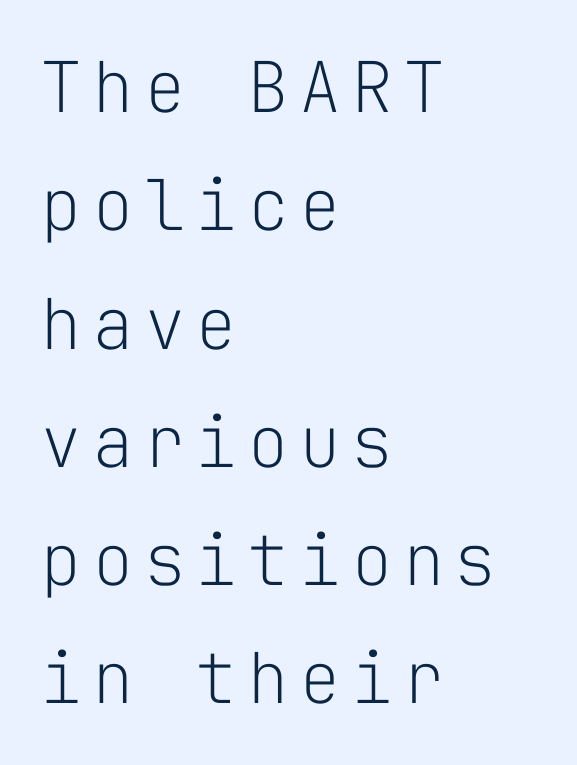
Q: Is the text bold? A: No.
Q: Is the text italic (slanted)? A: No, it is upright.
Q: Is the typeface a serif or a sans-serif typeface? A: Sans-serif.
Q: Is the text underlined? A: No.
Q: How is the paragraph aligned? A: Left-aligned.
Q: Is the spacing between lines tight, normal or loose? A: Normal.
Q: Width (condensed, normal, or wide)? A: Normal.
Q: Stroke contrast? A: Low.
Q: x-height? A: Medium.
Q: Monospaced? A: Yes.
